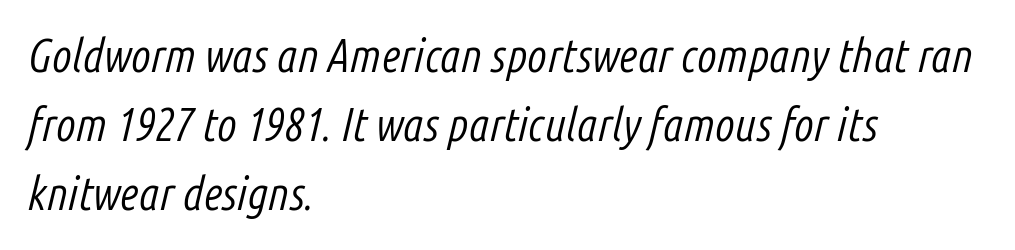
An italicized treatment has been applied to the whole sample. Is this a fixed-width face? No — the glyphs have proportional, varying widths. Unbolded letterforms with no extra heft. Underlining? Definitely not there.
